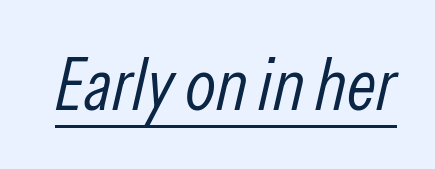
{"italic": "yes", "lean": "right", "slant_degrees": 13, "bold": "no", "weight": "light", "width": "condensed", "stroke_contrast": "low", "x_height": "medium", "monospaced": "no", "underline": "yes", "letter_spacing": "normal", "letter_spacing_em": 0.0, "glyph_px": 72}
